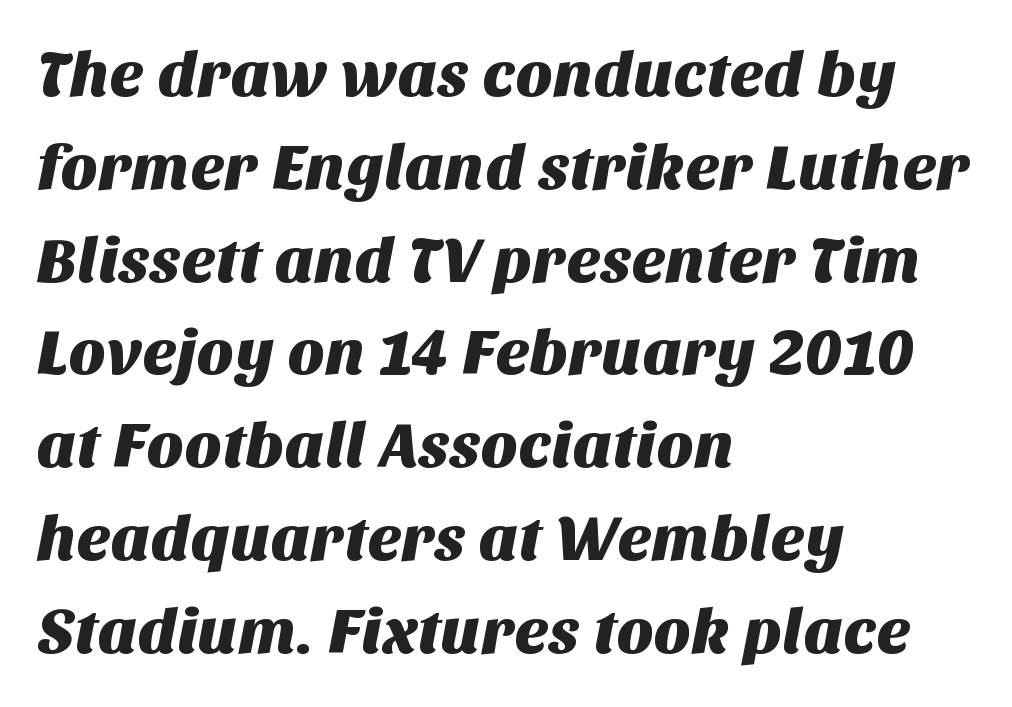
This rendering uses left alignment, leaving the right contour irregular. Tracking here is standard; glyphs follow each other at the usual distance. The space between consecutive lines is moderate. Descender tails drop into unmarked territory. The rendering uses natural spacing where letterforms have individual widths. The passage shown is typeset with a sans-serif family.
